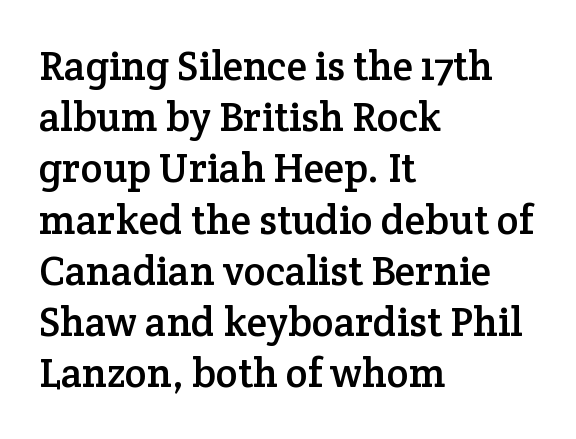
Q: Is the text italic (slanted)? A: No, it is upright.
Q: Is the typeface a serif or a sans-serif typeface? A: Serif.
Q: Is the text underlined? A: No.
Q: How is the paragraph aligned? A: Left-aligned.
Q: Is the spacing between letters normal or unusually wide? A: Normal.
Q: Is the spacing between lines tight, normal or loose? A: Normal.
Q: Width (condensed, normal, or wide)? A: Normal.
Q: Stroke contrast? A: Low.
Q: x-height? A: Medium.
Q: Monospaced? A: No.
